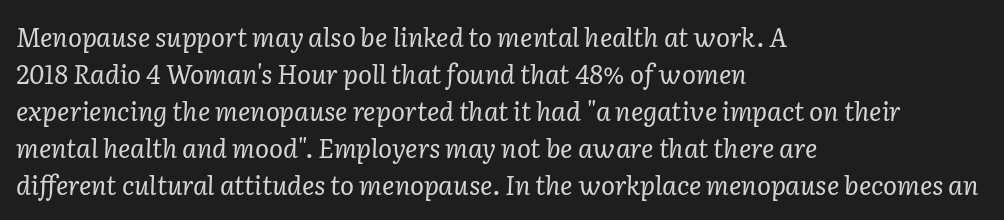
Q: Is the text bold? A: No.
Q: Is the text italic (slanted)? A: Yes, it leans right by about 2 degrees.
Q: Is the text underlined? A: No.
Q: How is the paragraph aligned? A: Left-aligned.
Q: Is the spacing between letters normal or unusually wide? A: Normal.
Q: Is the spacing between lines tight, normal or loose? A: Normal.
